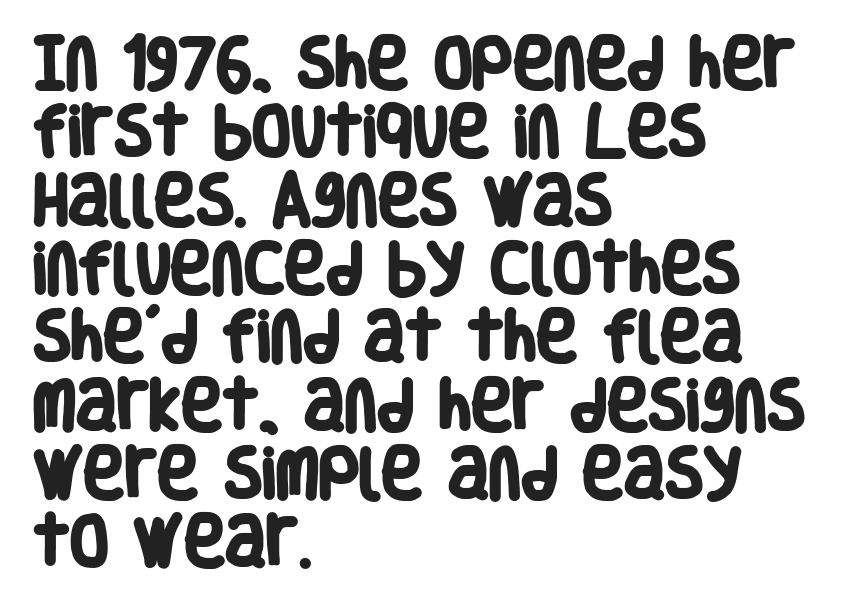
Strokes here are thick enough to call this a true bold. The area under the type is left untouched. Does extra space separate the letters? No, they use regular spacing. In terms of letterform style, serifs are entirely absent.
